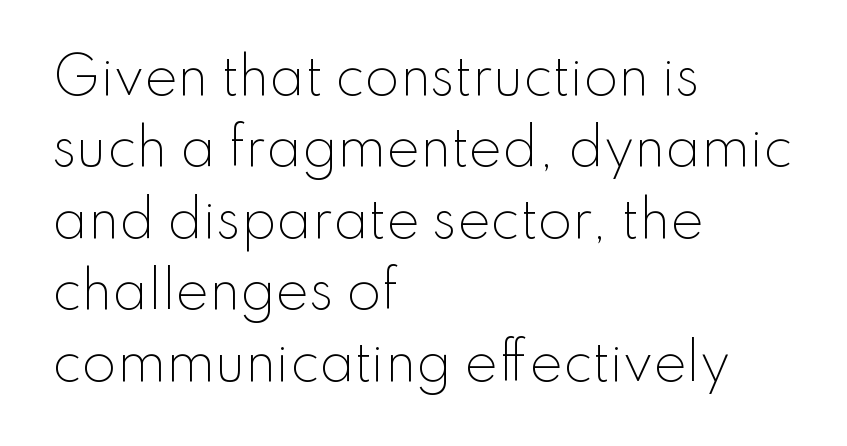
Each letter's strokes conclude bluntly, with no projecting serifs. Designer's note — italics off, roman on. Interline gaps are of average width in this sample. This sample has the flowing, uneven cadence of proportional lettering.
